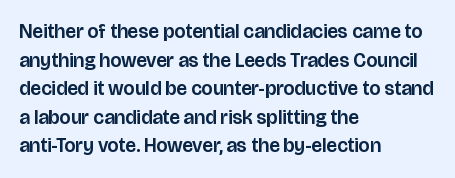
{"italic": "no", "underline": "no", "align": "left", "line_spacing": "normal", "line_spacing_ratio": 1.43, "letter_spacing": "normal", "letter_spacing_em": 0.0, "glyph_px": 20}
